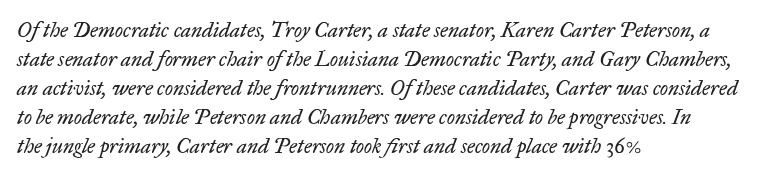
The image shows 21 px text type, italic (leaning right); set left-aligned, normal line spacing (1.38x), normal letter spacing, not underlined.
